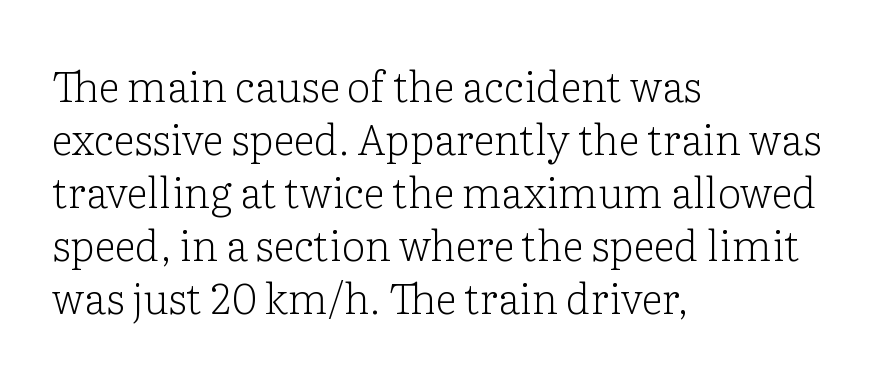
{"serif": "yes", "italic": "no", "bold": "no", "weight": "light", "width": "normal", "stroke_contrast": "low", "x_height": "medium", "monospaced": "no", "underline": "no", "align": "left", "line_spacing": "normal", "line_spacing_ratio": 1.26, "letter_spacing": "normal", "letter_spacing_em": 0.0, "glyph_px": 42}
